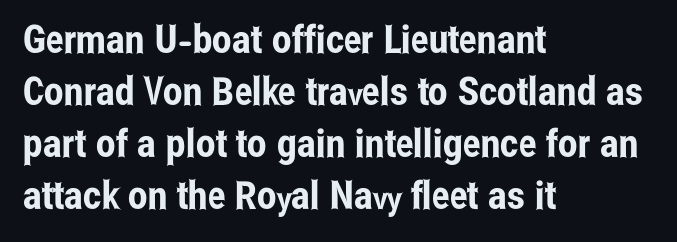
The image shows 39 px condensed sans-serif type, upright; set left-aligned, normal line spacing (1.33x), normal letter spacing, not underlined; low stroke contrast and a medium x-height.
